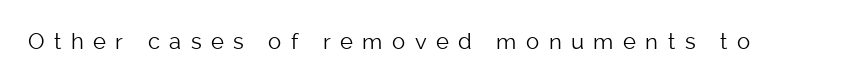
{"italic": "no", "bold": "no", "underline": "no", "letter_spacing": "wide", "letter_spacing_em": 0.43, "glyph_px": 22}
